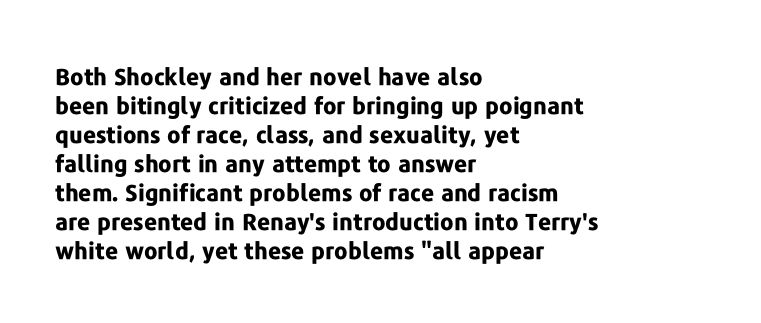
The image shows 23 px bold type, upright; set left-aligned, normal line spacing (1.26x), normal letter spacing, not underlined.
